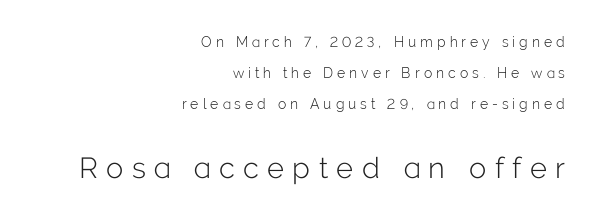
{"serif": "no", "italic": "no", "bold": "no", "weight": "light", "width": "normal", "stroke_contrast": "low", "x_height": "medium", "monospaced": "no", "underline": "no", "align": "right", "line_spacing": "loose", "line_spacing_ratio": 2.23, "letter_spacing": "wide", "letter_spacing_em": 0.29, "larger_block": "second", "size_ratio": 2.07, "glyph_px": 29}
